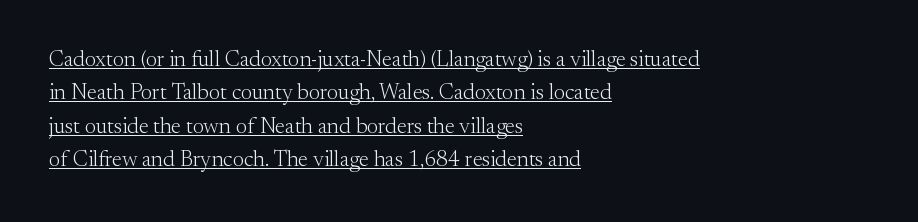
{"italic": "no", "bold": "no", "underline": "yes", "align": "left", "line_spacing": "normal", "line_spacing_ratio": 1.52, "letter_spacing": "normal", "letter_spacing_em": 0.0, "glyph_px": 22}
